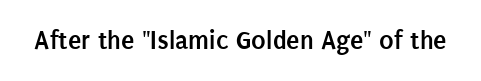
What stands out about the letter spacing? Nothing — it is the standard amount. No italicization has been applied; the sample stays upright. The gap between lines stays unmarked. Thick stems and heavy bowls — unmistakably bold.
